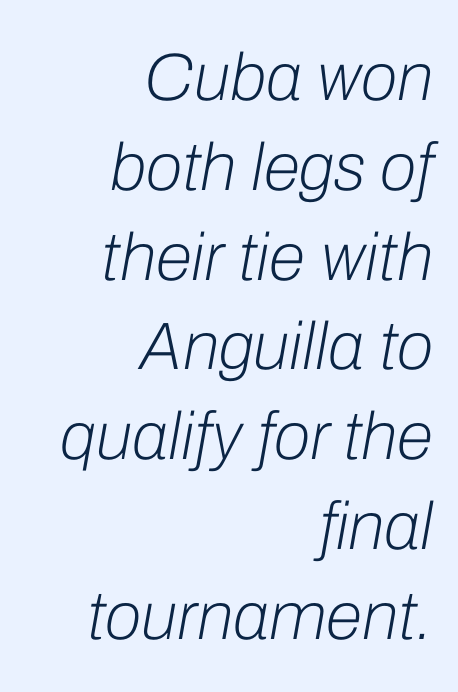
A flush-right, rag-left setting is used for this passage. The designer left line spacing at the default. Characters are canted at an angle relative to the baseline's perpendicular. Vertical stems look standard width or narrower in stroke. Spacing between characters is what you'd get straight out of the box.
